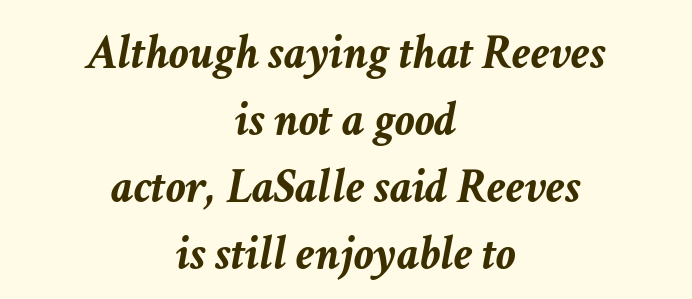
The image shows 49 px semibold type, italic (leaning right); set centered, normal line spacing (1.37x), normal letter spacing, not underlined; low stroke contrast and a medium x-height.
